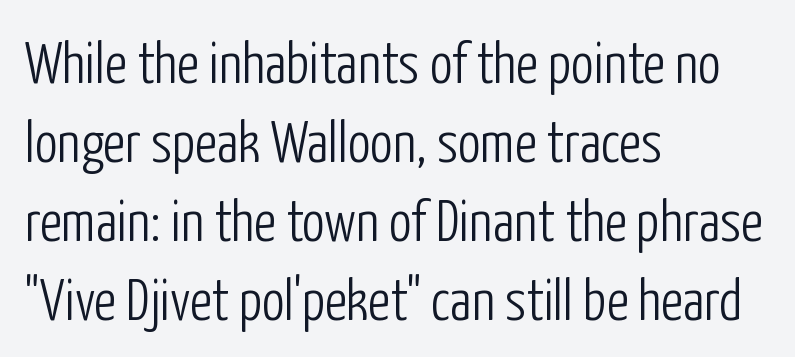
Q: Is the text bold? A: No.
Q: Is the text italic (slanted)? A: No, it is upright.
Q: Is the typeface a serif or a sans-serif typeface? A: Sans-serif.
Q: Is the text underlined? A: No.
Q: How is the paragraph aligned? A: Left-aligned.
Q: Is the spacing between letters normal or unusually wide? A: Normal.
Q: Is the spacing between lines tight, normal or loose? A: Normal.
Q: Width (condensed, normal, or wide)? A: Condensed.
Q: Stroke contrast? A: Low.
Q: x-height? A: Medium.
Q: Monospaced? A: No.
